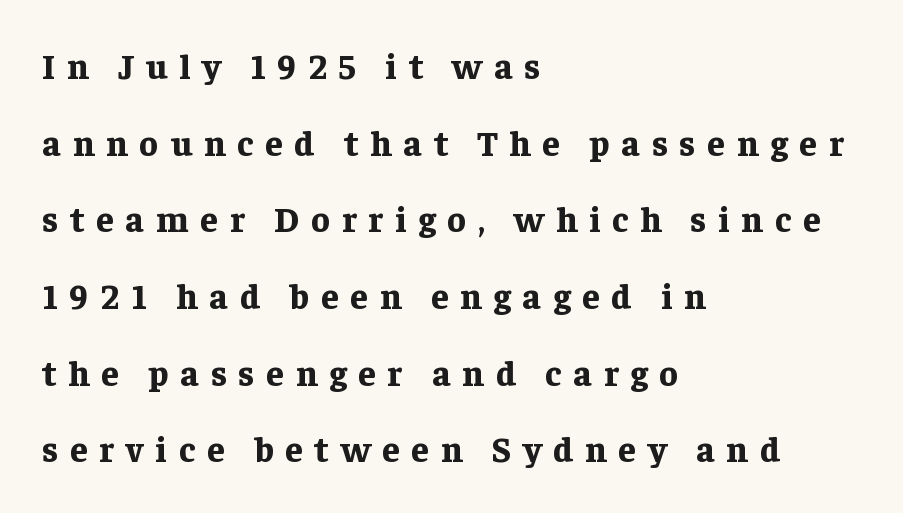
Leading: increased. Nobody drew a line under any word here. A roman cut, with each character standing at attention. The type family on display is of the serif kind. These lines are rendered in a variable-pitch font.
